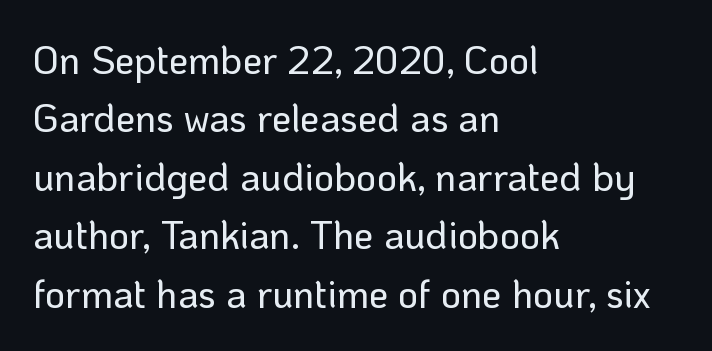
Q: Is the text italic (slanted)? A: No, it is upright.
Q: Is the typeface a serif or a sans-serif typeface? A: Sans-serif.
Q: Is the text underlined? A: No.
Q: How is the paragraph aligned? A: Left-aligned.
Q: Is the spacing between letters normal or unusually wide? A: Normal.
Q: Is the spacing between lines tight, normal or loose? A: Normal.
Q: Width (condensed, normal, or wide)? A: Normal.
Q: Stroke contrast? A: Low.
Q: x-height? A: Medium.
Q: Monospaced? A: No.
